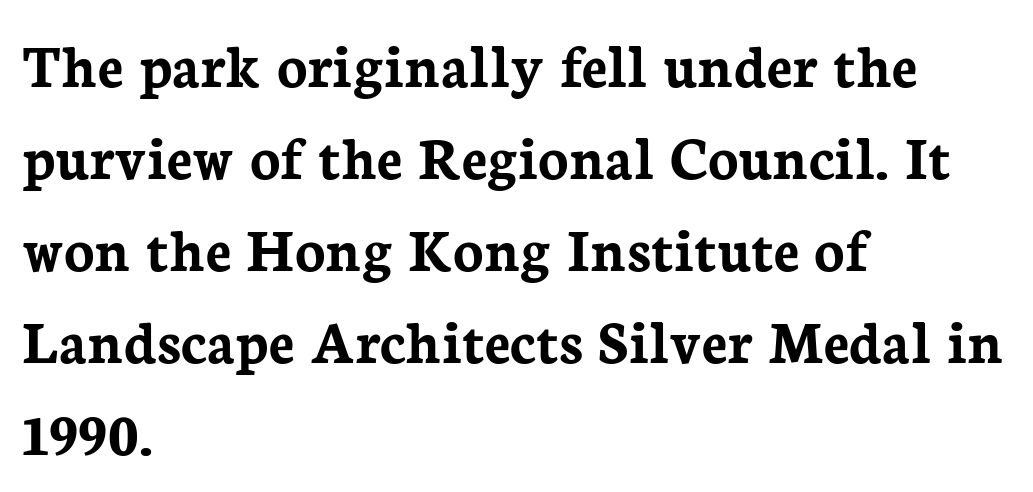
The block of text has a typical density, with ordinary space between rows. The face used here has the dense, thick strokes of a bold. A student would call this left alignment; a typographer would say flush left, rag right. Plain, unruled lines of type. Spacing verdict: proportional, widths tailored to each character. This sample uses a serif face.
